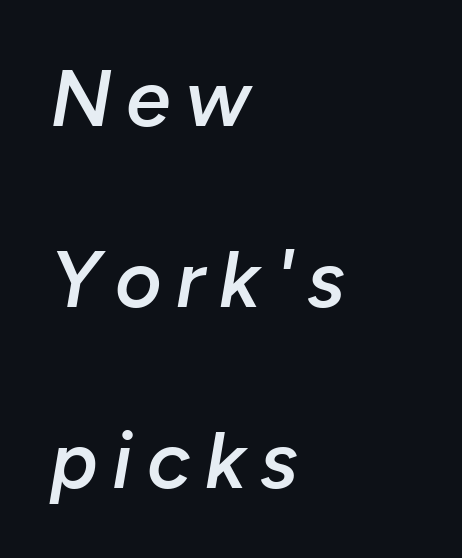
The image shows 80 px semibold type, italic (leaning right); set left-aligned, loose line spacing (2.26x), not underlined; low stroke contrast and a medium x-height.
